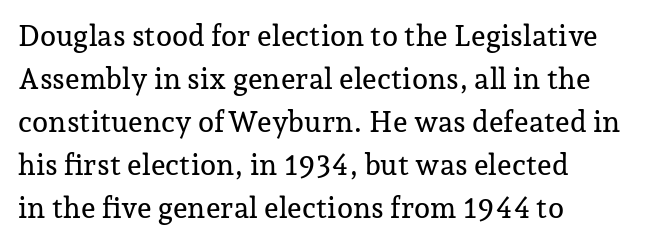
The image shows 29 px serif type, upright; set left-aligned, normal line spacing (1.48x), normal letter spacing, not underlined; low stroke contrast and a medium x-height.
